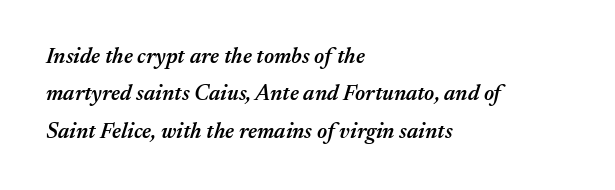
{"italic": "yes", "lean": "right", "slant_degrees": 17, "bold": "semi", "underline": "no", "align": "left", "line_spacing": "normal", "line_spacing_ratio": 1.7, "letter_spacing": "normal", "letter_spacing_em": 0.0, "glyph_px": 22}
